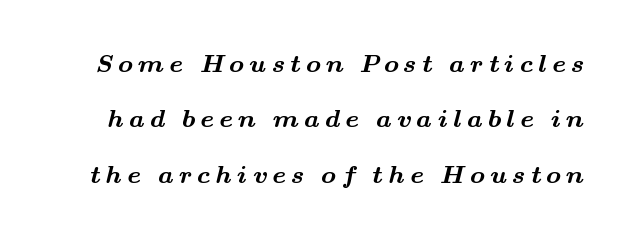
The image shows 25 px bold type; set loose line spacing (2.22x), unusually wide letter spacing (+0.21 em), not underlined.
